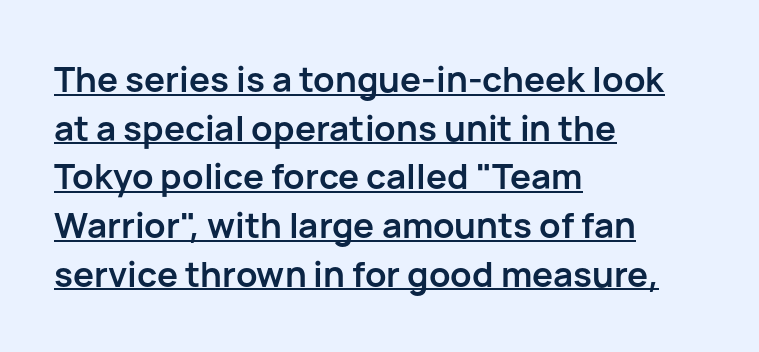
The image shows 35 px semibold sans-serif type, upright; set left-aligned, normal line spacing (1.39x), normal letter spacing, underlined; low stroke contrast and a medium x-height.
